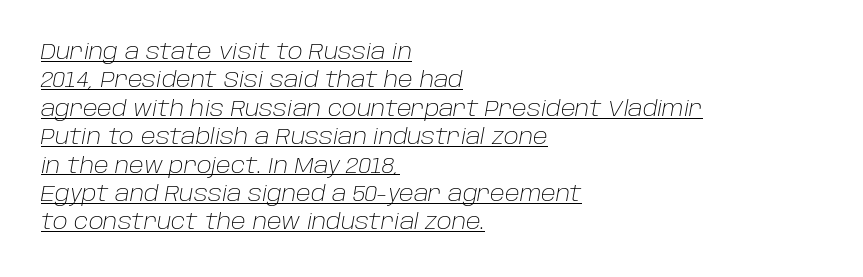
A continuous stroke trails under the words, as in a hyperlink. No chunkiness to these letters — they're not bold. An italicized treatment has been applied to the whole sample. Nobody touched the tracking dial on this one. The leading is moderate, giving the passage an even texture. Horizontal alignment here is leftward, the default for most running prose.
